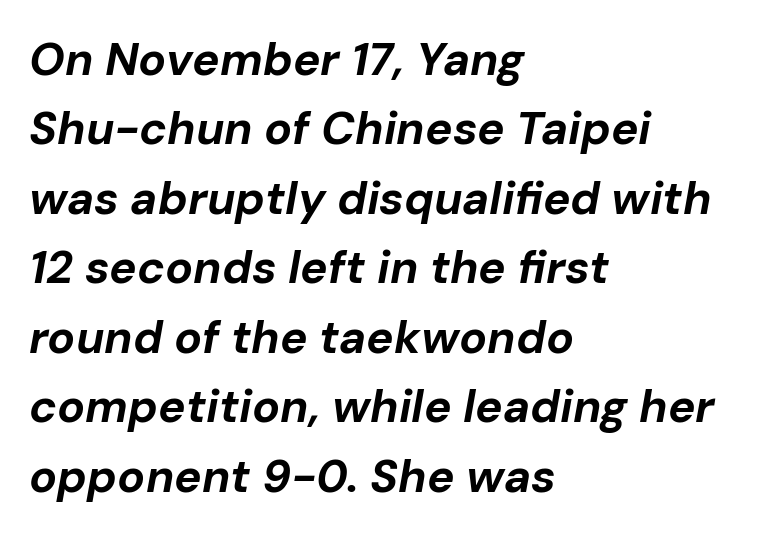
The image shows 46 px bold type, italic (leaning right); set left-aligned, normal line spacing (1.51x), normal letter spacing, not underlined; low stroke contrast and a medium x-height.
